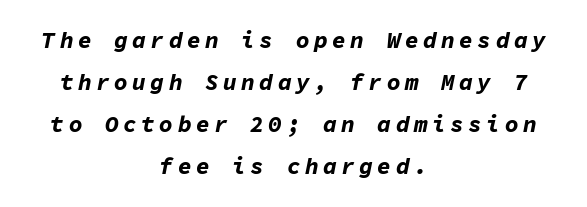
In terms of weight, the rendering is a true, heavy bold. Check under the words: just untouched page. These lines are centered, leaving both edges ragged. In terms of posture, this sample is oblique.
